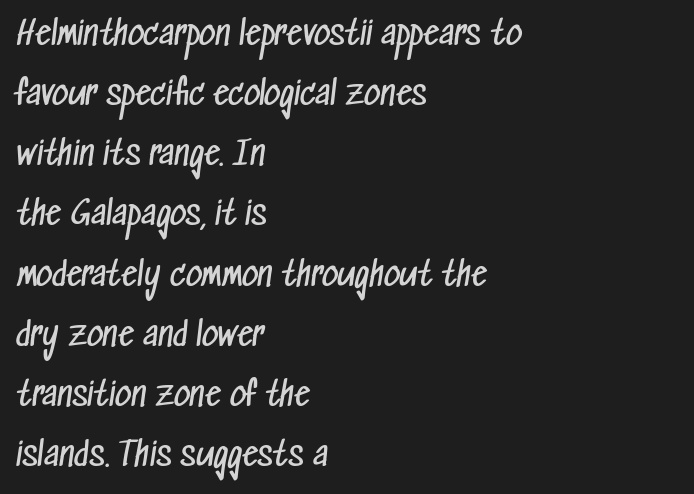
Q: Is the text bold? A: No.
Q: Is the typeface a serif or a sans-serif typeface? A: Sans-serif.
Q: Is the text underlined? A: No.
Q: How is the paragraph aligned? A: Left-aligned.
Q: Is the spacing between letters normal or unusually wide? A: Normal.
Q: Width (condensed, normal, or wide)? A: Condensed.
Q: Stroke contrast? A: Low.
Q: x-height? A: Medium.
Q: Monospaced? A: No.
